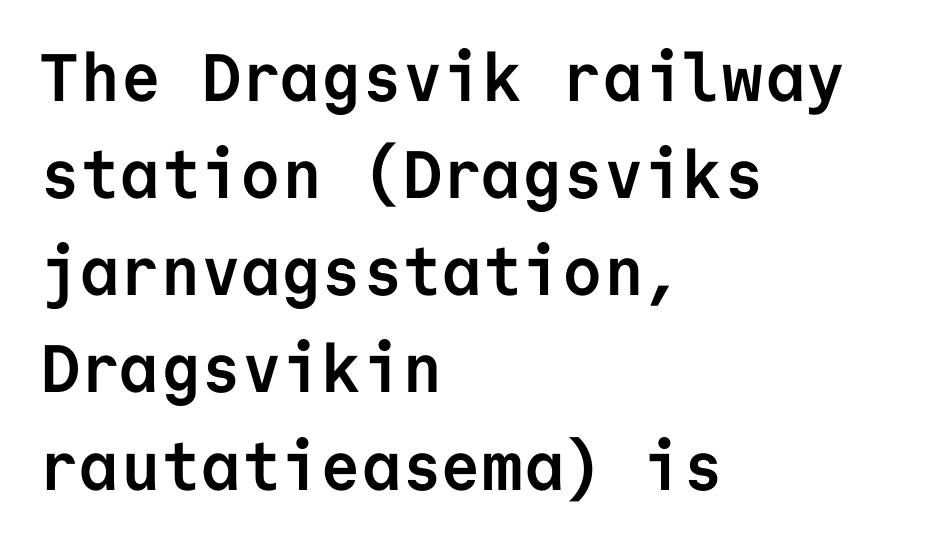
Q: Is the text bold? A: Yes.
Q: Is the text italic (slanted)? A: No, it is upright.
Q: Is the typeface a serif or a sans-serif typeface? A: Sans-serif.
Q: Is the text underlined? A: No.
Q: How is the paragraph aligned? A: Left-aligned.
Q: Is the spacing between letters normal or unusually wide? A: Normal.
Q: Is the spacing between lines tight, normal or loose? A: Normal.
Q: Width (condensed, normal, or wide)? A: Normal.
Q: Stroke contrast? A: Low.
Q: x-height? A: Medium.
Q: Monospaced? A: Yes.
